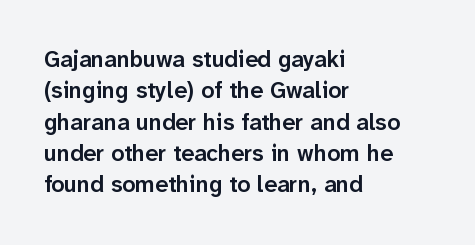
Type without underlining. Compared with an ordinary text face, these strokes are moderately heavier — a semibold. A typesetter would call this zero additional tracking. The vertical gap from one line to the next is medium.
